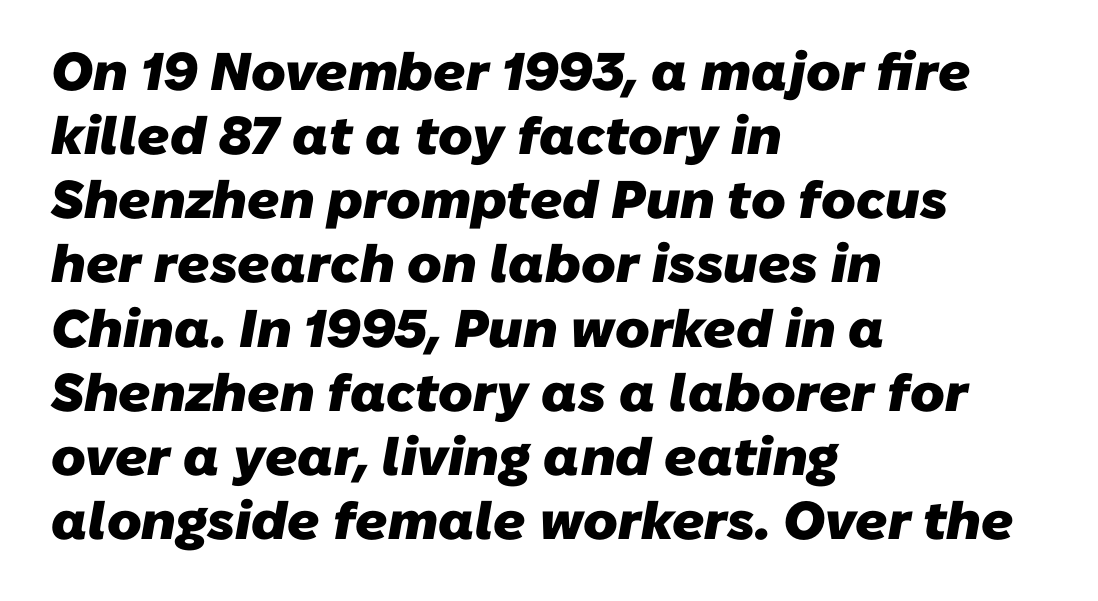
{"serif": "no", "bold": "yes", "weight": "heavy", "width": "normal", "stroke_contrast": "low", "x_height": "medium", "monospaced": "no", "underline": "no", "align": "left", "line_spacing_ratio": 1.21, "letter_spacing": "normal", "letter_spacing_em": 0.0, "glyph_px": 53}
